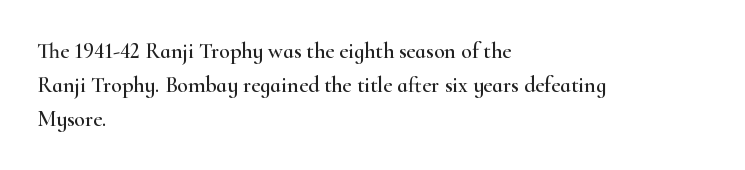
Q: Is the text italic (slanted)? A: No, it is upright.
Q: Is the text underlined? A: No.
Q: How is the paragraph aligned? A: Left-aligned.
Q: Is the spacing between letters normal or unusually wide? A: Normal.
Q: Is the spacing between lines tight, normal or loose? A: Normal.
